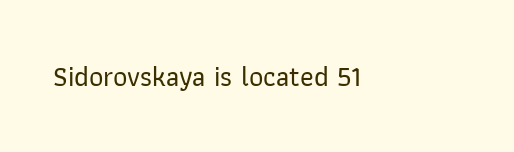
Tracking here is standard; glyphs follow each other at the usual distance. You can tell it's not italic because the verticals are truly vertical. Typographically, this falls in the sans-serif category. The letters advance in unequal steps, a hallmark of proportional type. No word sits above an underline.
